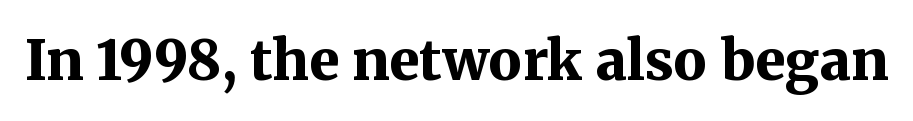
A dark, heavy texture on the line: the type is bold. Is there any slant? The stems are plumb. The letters sit at their default tracking, neither squeezed nor spread. You could not count columns in this text — the font is proportionally spaced. This is serif lettering, the kind often seen in printed books. Only glyphs here, with clear space below each row.
